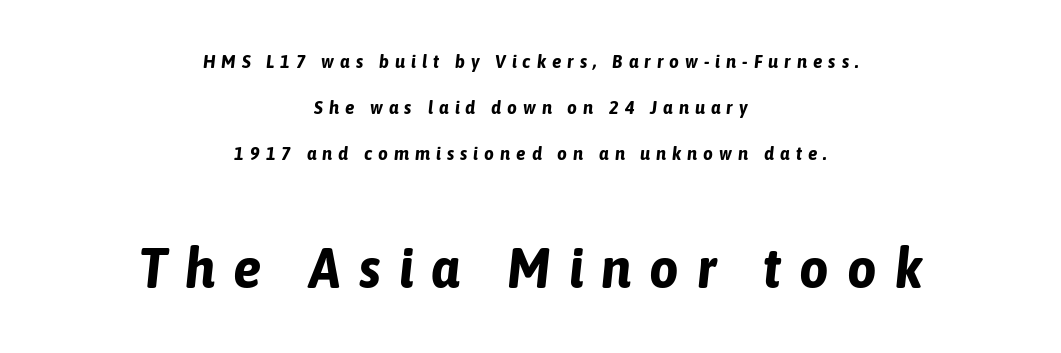
The image shows 57 px bold, condensed type, italic (leaning right); set centered, loose line spacing (2.43x), unusually wide letter spacing (+0.32 em), not underlined; the second (bottom) block is 3.0x larger; low stroke contrast and a medium x-height.
